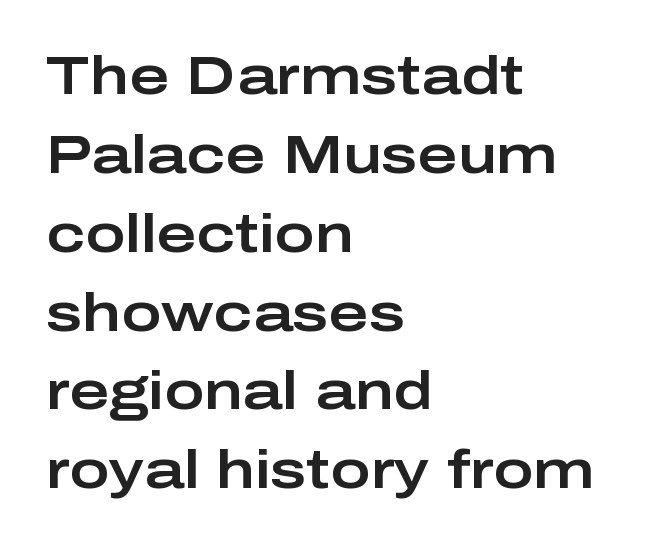
All the whitespace from short lines collects on the right. This is the regular roman posture of the typeface. The letters advance in unequal steps, a hallmark of proportional type. The face used here is a sans, in the tradition of grotesques and geometrics. The rendering keeps characters at their native spacing.
